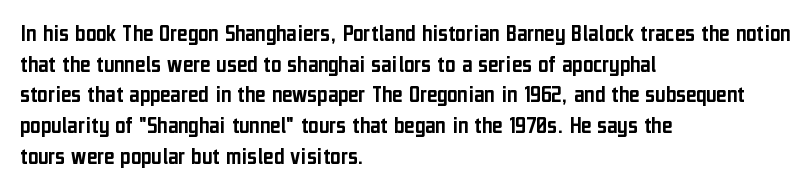
The image shows 25 px text type, upright; set left-aligned, line spacing 1.23x, normal letter spacing, not underlined.
